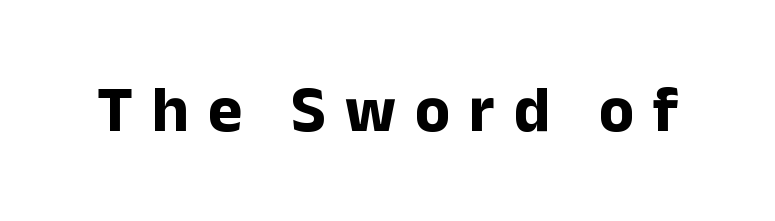
The baseline area is clear. Observe the absence of serifs on each vertical stroke in this sample. Tracking value appears strongly positive — letters spread wide. Ordinary non-slanted type is in use.
